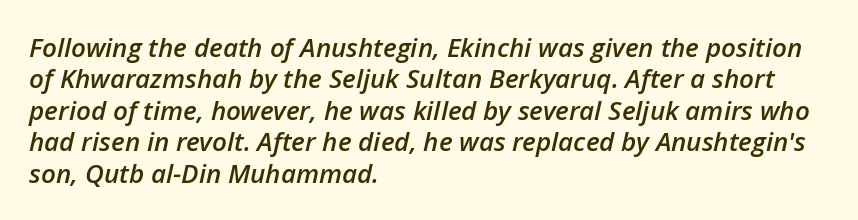
{"italic": "yes", "lean": "right", "slant_degrees": 12, "bold": "semi", "underline": "no", "align": "left", "line_spacing_ratio": 1.21, "letter_spacing": "normal", "letter_spacing_em": 0.0, "glyph_px": 26}
